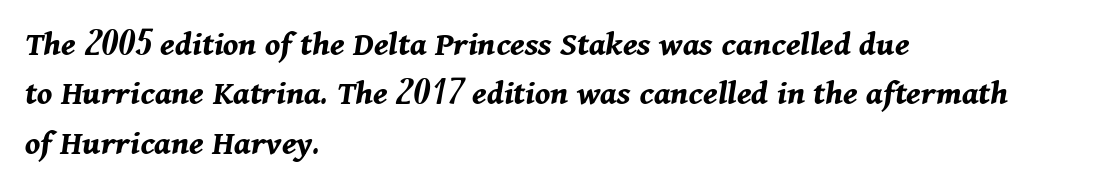
{"italic": "yes", "lean": "right", "slant_degrees": 11, "bold": "yes", "weight": "bold", "width": "normal", "stroke_contrast": "medium", "x_height": "medium", "monospaced": "no", "underline": "no", "align": "left", "line_spacing": "normal", "line_spacing_ratio": 1.37, "letter_spacing": "normal", "letter_spacing_em": 0.0, "glyph_px": 36}
